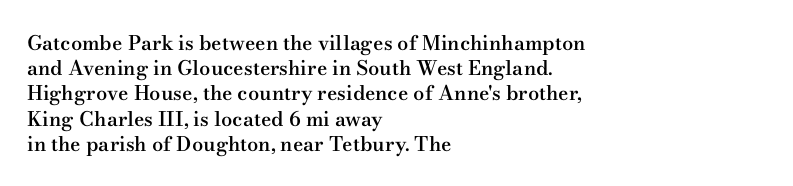
Q: Is the text bold? A: Semi-bold.
Q: Is the text italic (slanted)? A: No, it is upright.
Q: Is the text underlined? A: No.
Q: How is the paragraph aligned? A: Left-aligned.
Q: Is the spacing between letters normal or unusually wide? A: Normal.
Q: Is the spacing between lines tight, normal or loose? A: Normal.
